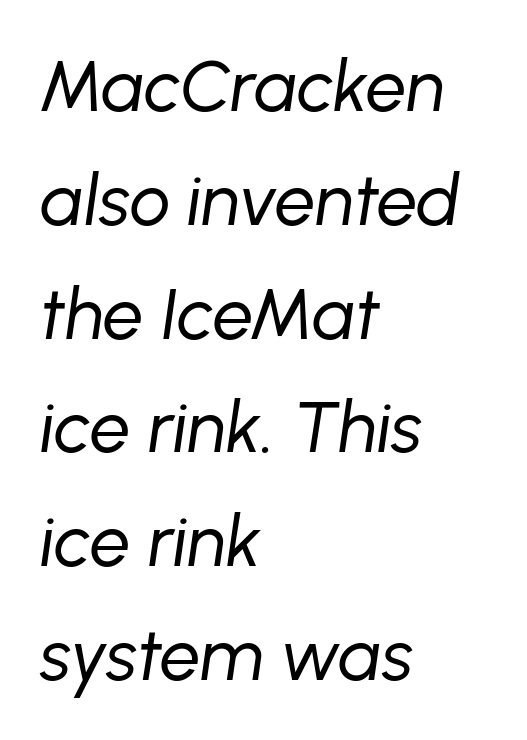
The image shows 72 px regular-weight type, italic (leaning right); set left-aligned, normal line spacing (1.58x), normal letter spacing, not underlined; low stroke contrast and a medium x-height.
